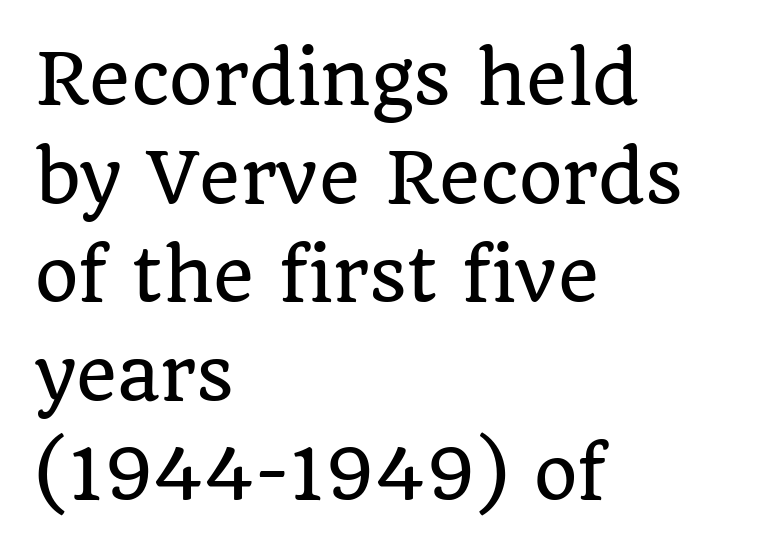
{"serif": "yes", "italic": "no", "width": "normal", "stroke_contrast": "low", "x_height": "large", "monospaced": "no", "underline": "no", "align": "left", "line_spacing": "normal", "line_spacing_ratio": 1.41, "letter_spacing": "normal", "letter_spacing_em": 0.0, "glyph_px": 70}
